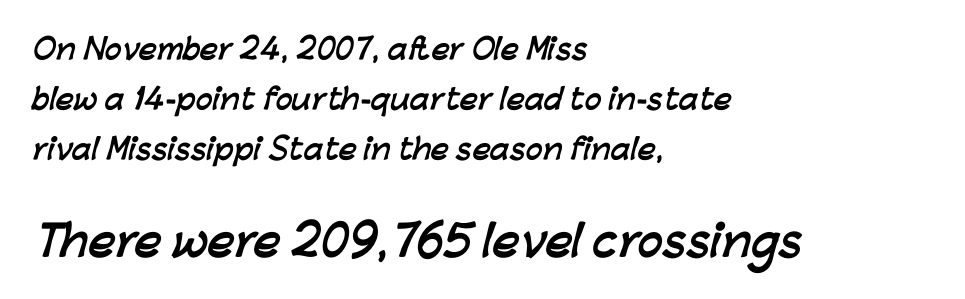
A sans-serif font was chosen for this passage. If you drew a ruler down the left edge, every line would touch it. The passage shown is typed in a proportional face where columns would drift. Small over large — that's the arrangement of the two blocks here.
